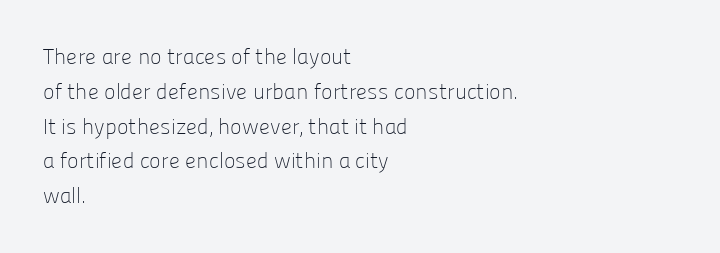
Q: Is the text bold? A: No.
Q: Is the text italic (slanted)? A: No, it is upright.
Q: Is the text underlined? A: No.
Q: How is the paragraph aligned? A: Left-aligned.
Q: Is the spacing between letters normal or unusually wide? A: Normal.
Q: Is the spacing between lines tight, normal or loose? A: Normal.
